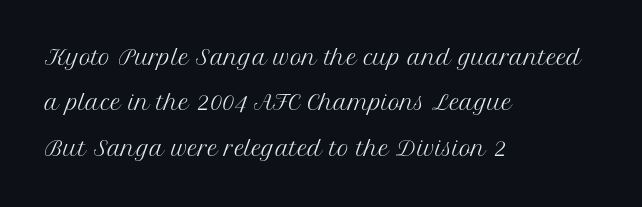
{"bold": "no", "underline": "no", "align": "left", "line_spacing": "loose", "line_spacing_ratio": 2.27, "letter_spacing": "normal", "letter_spacing_em": 0.0, "glyph_px": 20}
